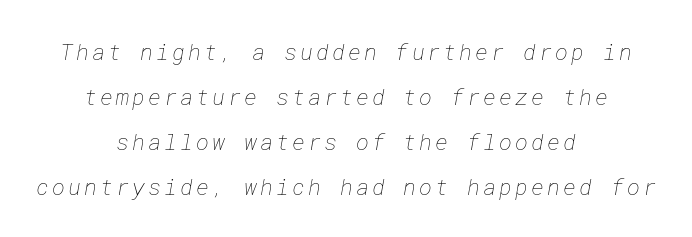
Q: Is the text bold? A: No.
Q: Is the text underlined? A: No.
Q: How is the paragraph aligned? A: Centered.
Q: Is the spacing between lines tight, normal or loose? A: Loose.
